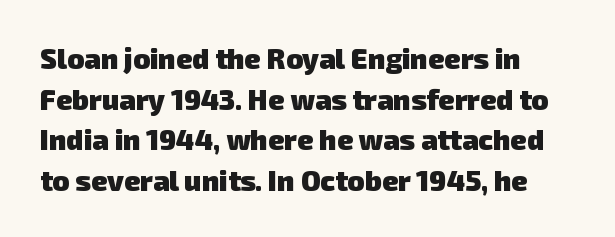
The image shows 28 px heavy sans-serif type; set left-aligned, normal line spacing (1.45x), normal letter spacing, not underlined; low stroke contrast and a medium x-height.
